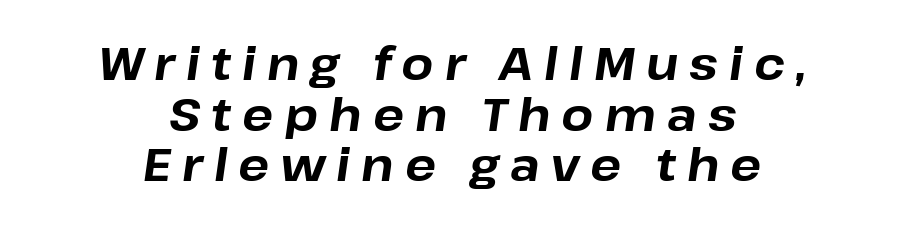
The image shows 46 px bold type, italic (leaning right); set centered, tight line spacing (1.1x), unusually wide letter spacing (+0.24 em), not underlined; low stroke contrast and a medium x-height.
